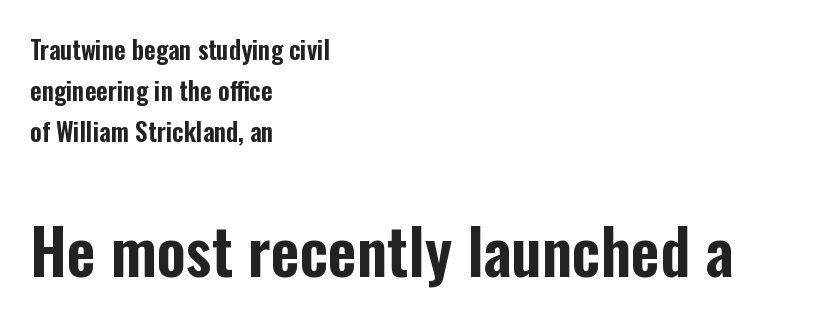
The image shows 62 px condensed sans-serif type, upright; set left-aligned, normal line spacing (1.65x), normal letter spacing, not underlined; the second (bottom) block is 2.48x larger; low stroke contrast and a medium x-height.
